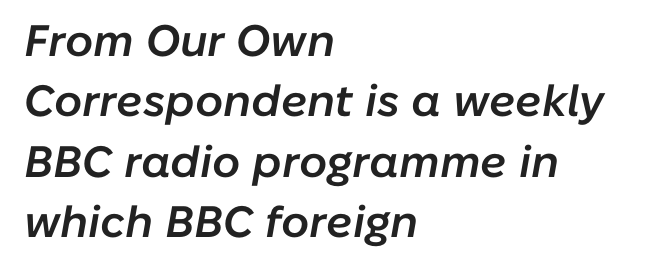
The image shows 44 px semibold type, italic (leaning right); set left-aligned, normal line spacing (1.37x), normal letter spacing, not underlined; low stroke contrast and a medium x-height.
